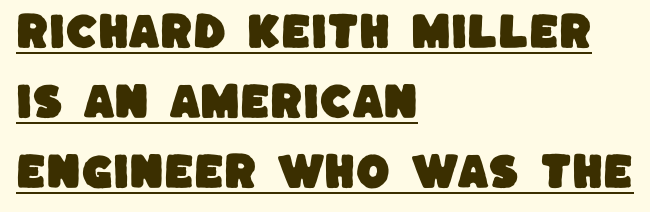
{"serif": "no", "width": "normal", "stroke_contrast": "low", "x_height": "large", "monospaced": "no", "underline": "yes", "align": "left", "line_spacing_ratio": 1.8, "letter_spacing": "normal", "letter_spacing_em": 0.0, "glyph_px": 39}
